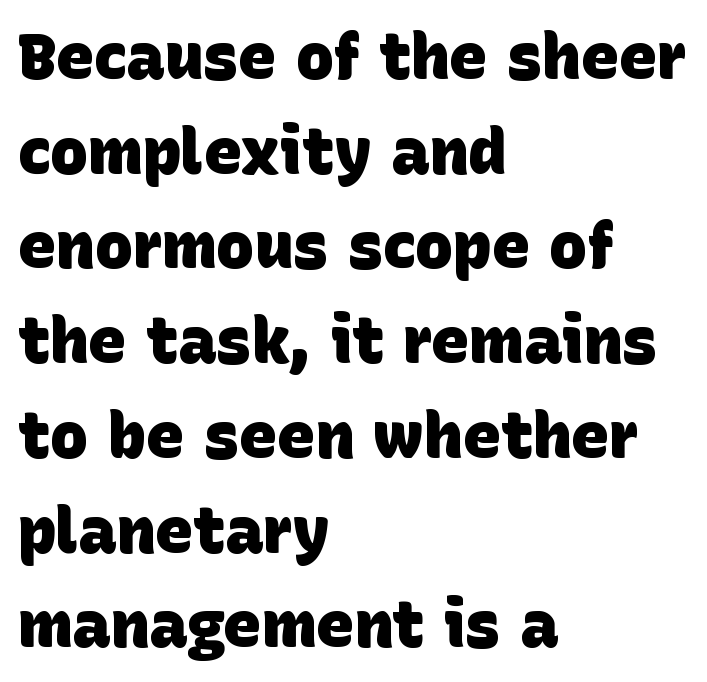
Q: Is the text bold? A: Yes.
Q: Is the typeface a serif or a sans-serif typeface? A: Sans-serif.
Q: Is the text underlined? A: No.
Q: How is the paragraph aligned? A: Left-aligned.
Q: Is the spacing between letters normal or unusually wide? A: Normal.
Q: Is the spacing between lines tight, normal or loose? A: Normal.
Q: Width (condensed, normal, or wide)? A: Normal.
Q: Stroke contrast? A: Low.
Q: x-height? A: Large.
Q: Monospaced? A: No.
